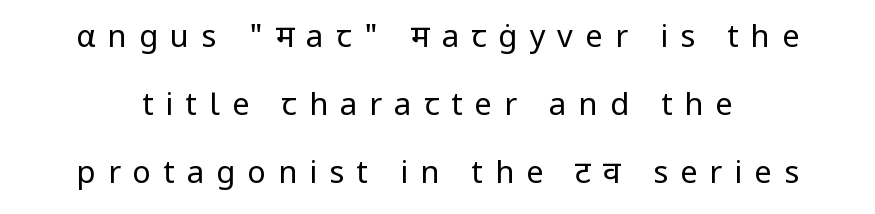
{"serif": "no", "italic": "no", "bold": "no", "weight": "regular", "width": "normal", "stroke_contrast": "low", "x_height": "medium", "monospaced": "no", "underline": "no", "line_spacing": "loose", "line_spacing_ratio": 2.19, "letter_spacing": "wide", "letter_spacing_em": 0.39, "glyph_px": 31}
